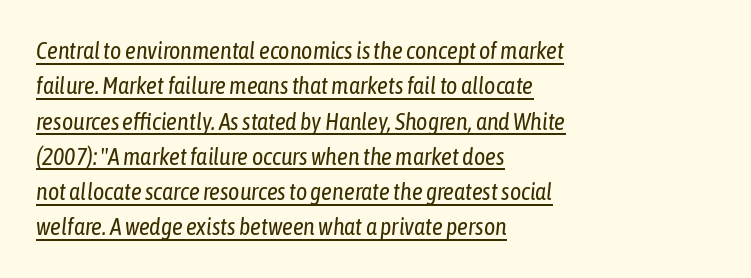
{"italic": "yes", "lean": "right", "slant_degrees": 6, "bold": "no", "underline": "yes", "align": "left", "line_spacing": "normal", "line_spacing_ratio": 1.47, "letter_spacing": "normal", "letter_spacing_em": 0.0, "glyph_px": 24}
